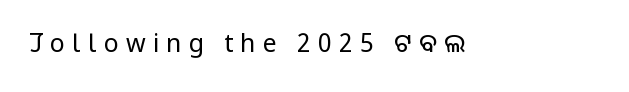
{"italic": "no", "bold": "no", "underline": "no", "letter_spacing": "wide", "letter_spacing_em": 0.28, "glyph_px": 25}
